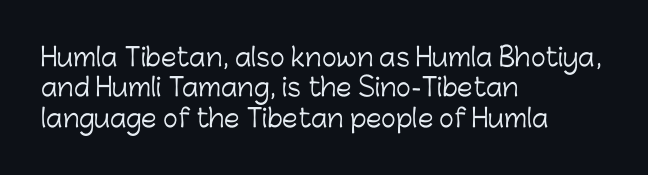
{"italic": "no", "bold": "no", "underline": "no", "align": "left", "line_spacing_ratio": 1.22, "letter_spacing": "normal", "letter_spacing_em": 0.0, "glyph_px": 25}
